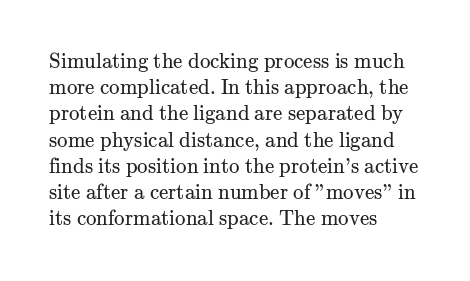
{"italic": "no", "bold": "no", "underline": "no", "align": "left", "line_spacing": "normal", "line_spacing_ratio": 1.25, "letter_spacing": "normal", "letter_spacing_em": 0.0, "glyph_px": 21}
